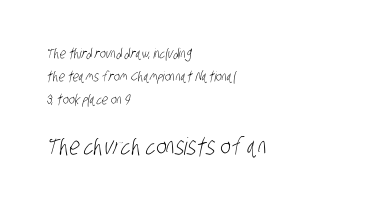
Heft: none added — not bold. Tracking value appears to be zero — textbook default spacing. Compare the two chunks: the lower has the greater cap height. The gap between lines stays unmarked.
